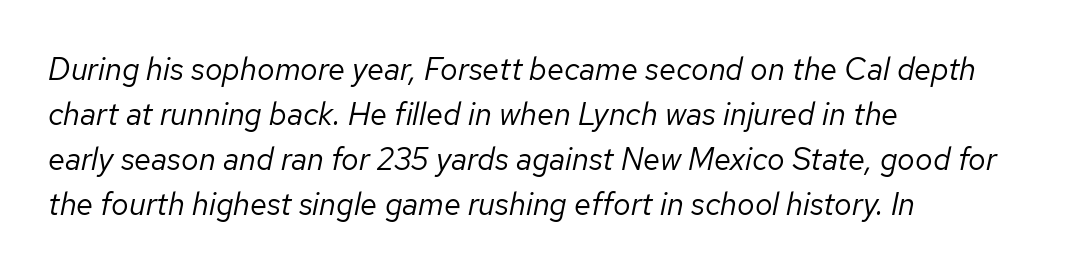
Q: Is the text bold? A: No.
Q: Is the text italic (slanted)? A: Yes, it leans right by about 12 degrees.
Q: Is the text underlined? A: No.
Q: How is the paragraph aligned? A: Left-aligned.
Q: Is the spacing between letters normal or unusually wide? A: Normal.
Q: Is the spacing between lines tight, normal or loose? A: Normal.
Q: Width (condensed, normal, or wide)? A: Normal.
Q: Stroke contrast? A: Low.
Q: x-height? A: Medium.
Q: Monospaced? A: No.
